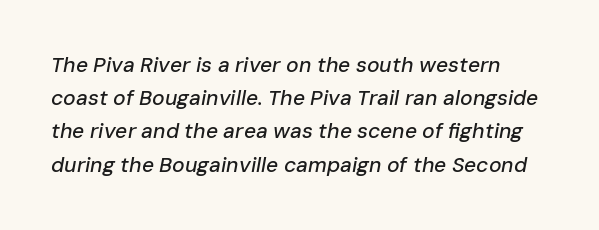
Q: Is the text italic (slanted)? A: Yes, it leans right by about 10 degrees.
Q: Is the text underlined? A: No.
Q: Is the spacing between letters normal or unusually wide? A: Normal.
Q: Is the spacing between lines tight, normal or loose? A: Normal.
